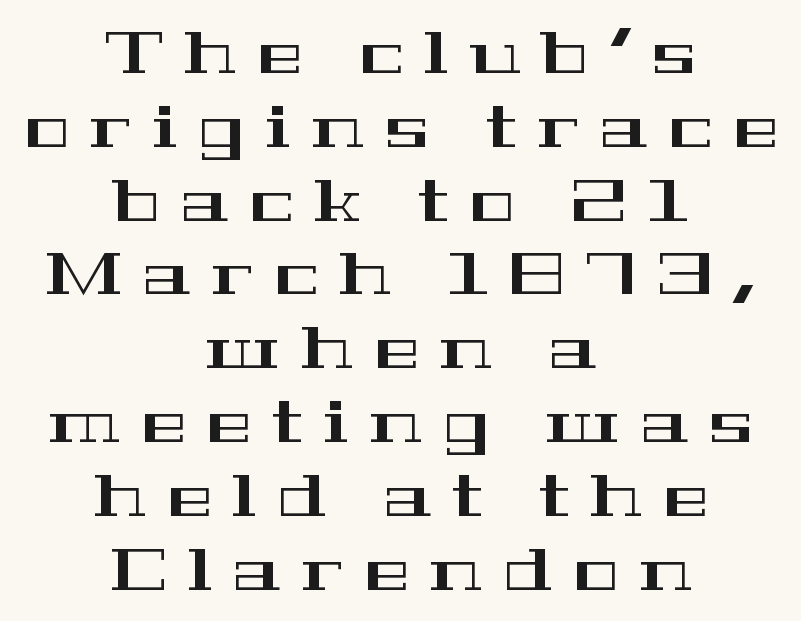
{"serif": "yes", "italic": "no", "width": "wide", "stroke_contrast": "high", "x_height": "medium", "monospaced": "no", "underline": "no", "align": "center", "line_spacing_ratio": 1.23, "letter_spacing": "wide", "letter_spacing_em": 0.35, "glyph_px": 60}
